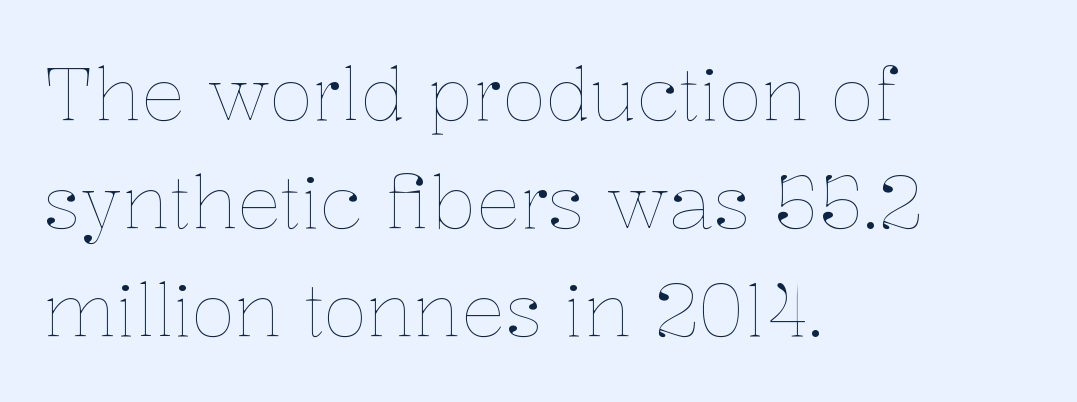
The passage shown stacks its lines at a standard gap. Stroke thickness stays within the range of a standard reading face or lighter. Glance below the letters and you will spot only blank space. Short note: letters normally spaced. If you drew a line through each stem, it would be perfectly vertical.
